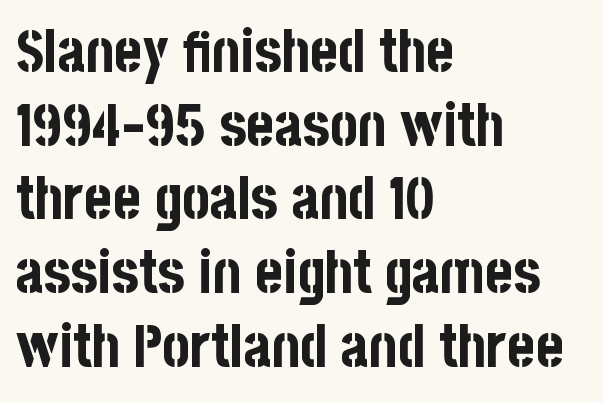
The rendering uses natural spacing where letterforms have individual widths. Alignment: flush left. The strip under each line holds only bare page. This sample uses a sans-serif face.
